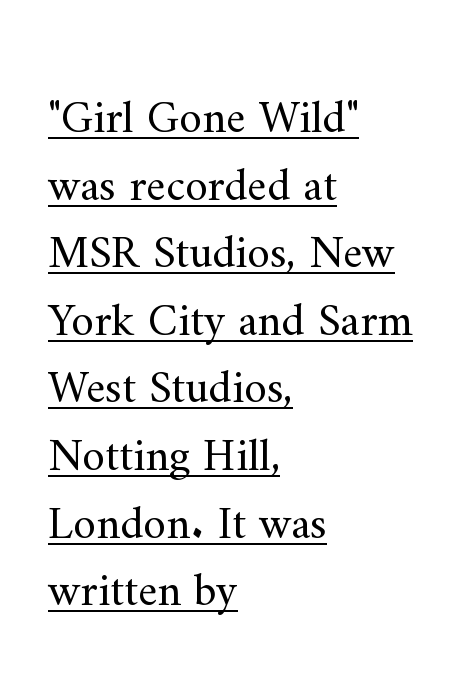
{"serif": "yes", "italic": "no", "bold": "no", "weight": "regular", "width": "normal", "stroke_contrast": "medium", "x_height": "small", "monospaced": "no", "underline": "yes", "align": "left", "line_spacing": "normal", "line_spacing_ratio": 1.47, "letter_spacing": "normal", "letter_spacing_em": 0.0, "glyph_px": 46}
